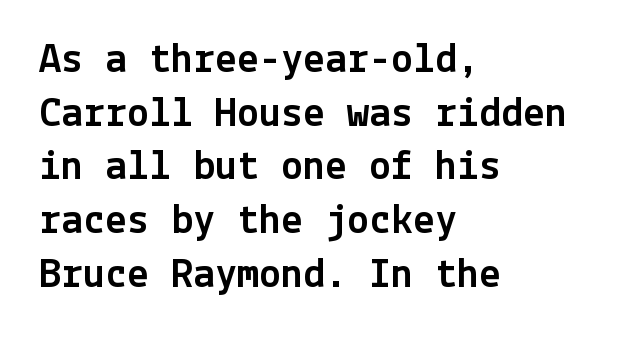
Quick note: underline off. Short and long lines alike share a common starting point at left. Regarding serifs, this sample does without them. Observe the ordinary spacing: letters are neighbours, not strangers. Ascenders rise straight up at ninety degrees.
